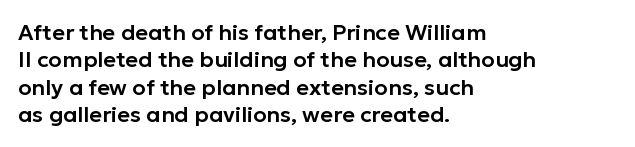
The image shows 22 px text type, upright; set left-aligned, line spacing 1.24x, normal letter spacing, not underlined.
